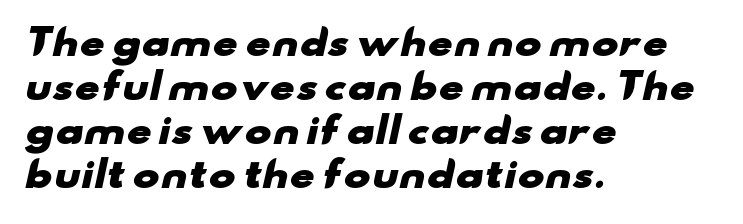
The image shows 36 px heavy, wide sans-serif type; set left-aligned, line spacing 1.22x, normal letter spacing, not underlined; low stroke contrast and a small x-height.
